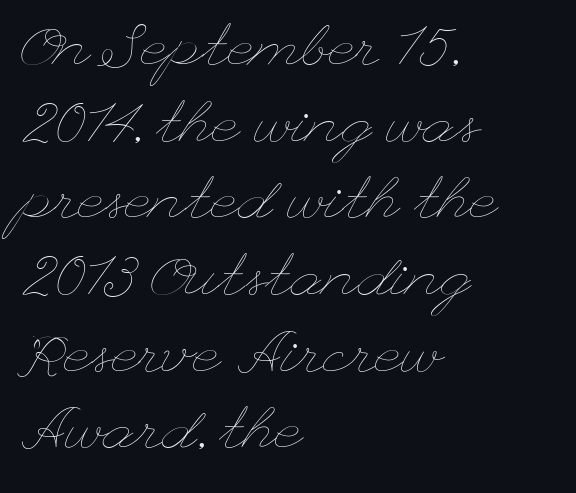
{"bold": "no", "weight": "thin", "width": "wide", "stroke_contrast": "low", "x_height": "small", "underline": "no", "align": "left", "line_spacing": "normal", "line_spacing_ratio": 1.3, "letter_spacing": "normal", "letter_spacing_em": 0.0, "glyph_px": 59}
